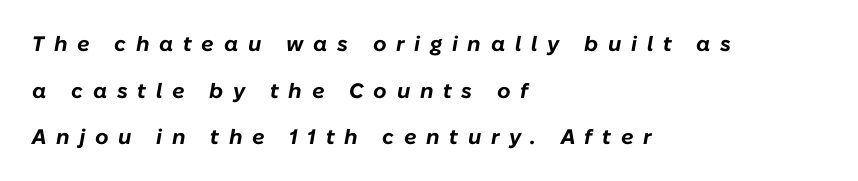
{"italic": "yes", "lean": "right", "slant_degrees": 10, "bold": "yes", "underline": "no", "align": "left", "line_spacing": "loose", "line_spacing_ratio": 2.22, "letter_spacing": "wide", "letter_spacing_em": 0.46, "glyph_px": 21}
